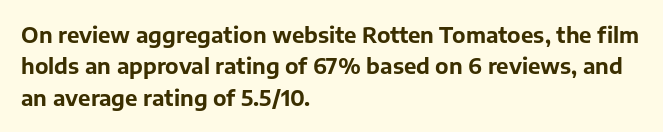
The image shows 21 px bold type, upright; set left-aligned, normal line spacing (1.5x), normal letter spacing, not underlined.
